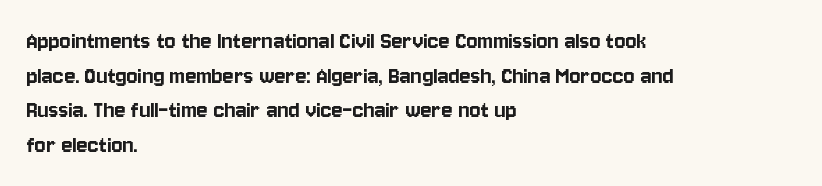
{"italic": "no", "underline": "no", "align": "left", "line_spacing": "normal", "line_spacing_ratio": 1.33, "letter_spacing": "normal", "letter_spacing_em": 0.0, "glyph_px": 26}
